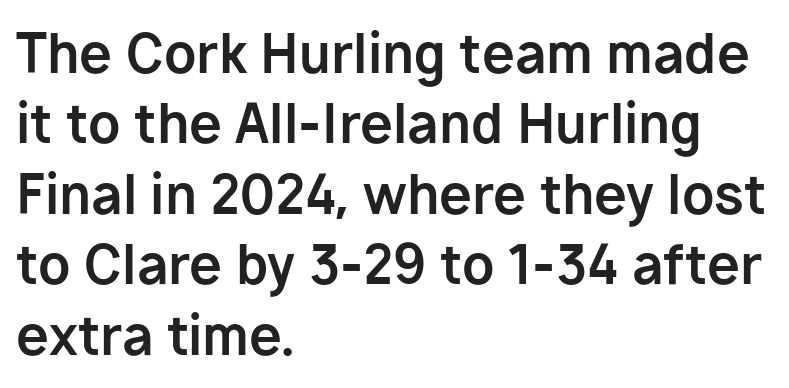
{"serif": "no", "italic": "no", "bold": "yes", "weight": "bold", "width": "normal", "stroke_contrast": "low", "x_height": "medium", "monospaced": "no", "underline": "no", "align": "left", "line_spacing": "normal", "line_spacing_ratio": 1.33, "letter_spacing": "normal", "letter_spacing_em": 0.0, "glyph_px": 53}
